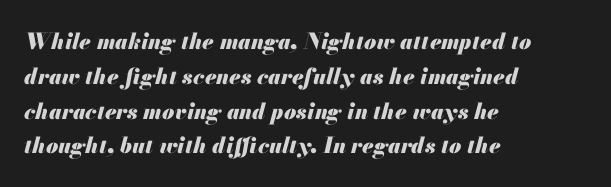
Summary of weight: heavy, a full bold. Designer's note — italics engaged. In terms of leading, this rendering sits right in the middle. Tracking here is standard; glyphs follow each other at the usual distance. A bare baseline throughout the passage. Horizontal alignment here is leftward, the default for most running prose.
